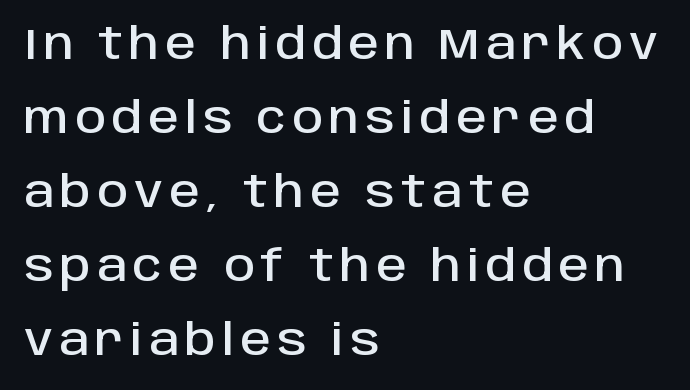
{"serif": "no", "italic": "no", "width": "normal", "stroke_contrast": "low", "x_height": "large", "monospaced": "no", "underline": "no", "align": "left", "line_spacing_ratio": 1.72, "glyph_px": 43}
